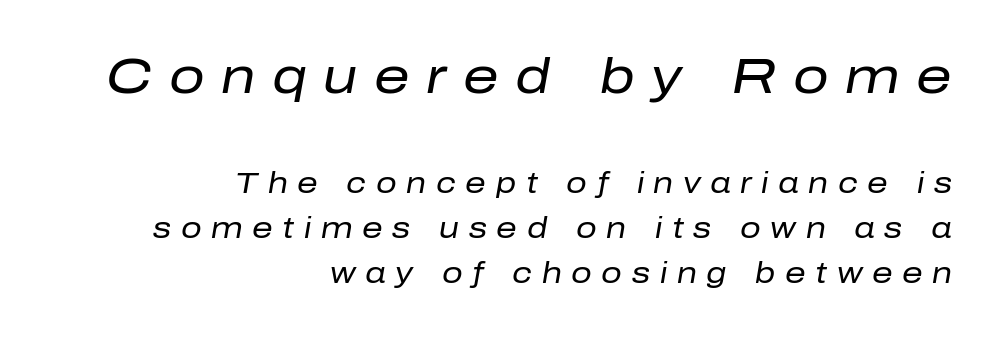
{"italic": "yes", "lean": "right", "slant_degrees": 10, "bold": "no", "weight": "regular", "width": "normal", "stroke_contrast": "low", "x_height": "medium", "monospaced": "no", "underline": "no", "align": "right", "line_spacing": "normal", "line_spacing_ratio": 1.56, "letter_spacing": "wide", "letter_spacing_em": 0.33, "larger_block": "first", "size_ratio": 1.72, "glyph_px": 50}
